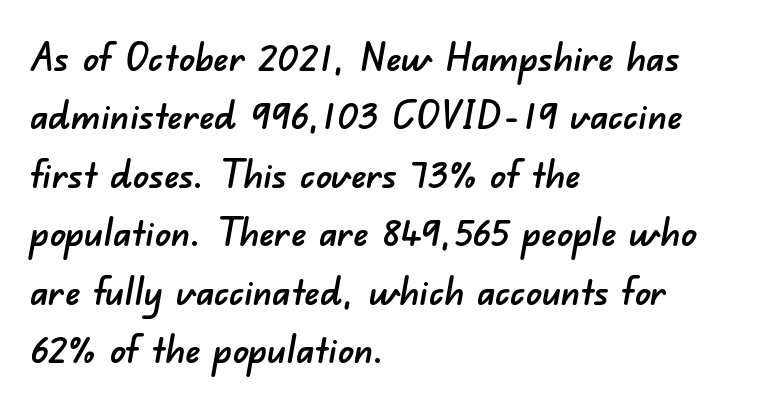
Here the glyphs are tracked normally, forming tight word shapes. Vertically, the passage feels balanced, rows spaced as you'd expect. To sum up the face: it is a sans, with no serifs. Line starts are locked; line ends wander. The area under the type is left untouched. The passage shown is typed in a proportional face where columns would drift.
